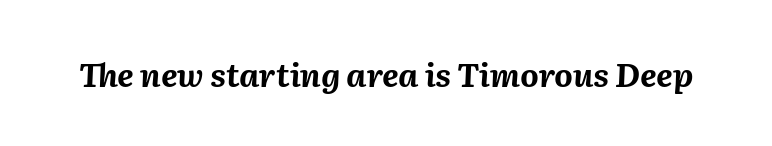
Q: Is the text bold? A: Yes.
Q: Is the text italic (slanted)? A: Yes, it leans right by about 2 degrees.
Q: Is the text underlined? A: No.
Q: Is the spacing between letters normal or unusually wide? A: Normal.
Q: Width (condensed, normal, or wide)? A: Normal.
Q: Stroke contrast? A: Medium.
Q: x-height? A: Medium.
Q: Monospaced? A: No.
